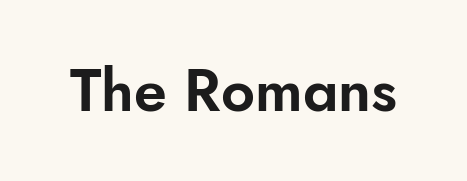
Regarding serifs, this sample does without them. How are the letters spaced? Ordinarily, with no added tracking. Think of a printed novel: that variable character pitch is what you see here. Posture: upright roman. Quick note: underline off.
